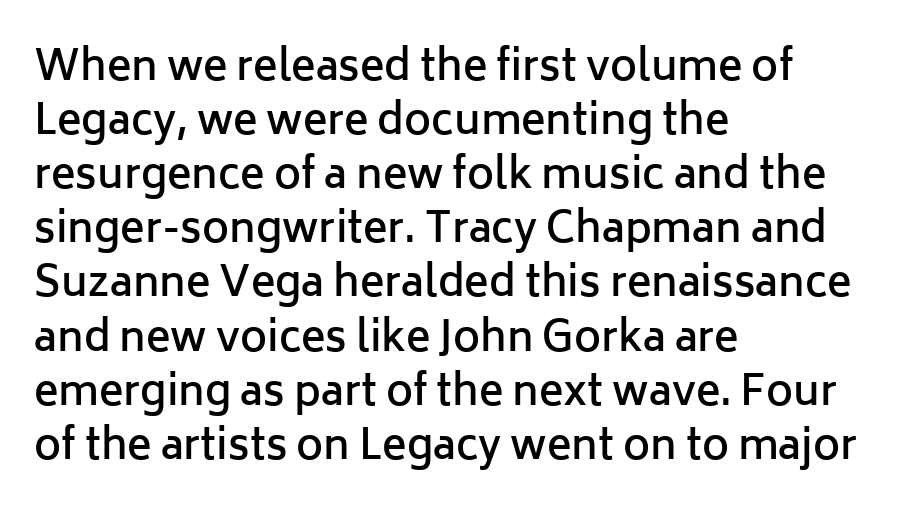
Q: Is the text bold? A: Semi-bold.
Q: Is the text italic (slanted)? A: No, it is upright.
Q: Is the typeface a serif or a sans-serif typeface? A: Sans-serif.
Q: Is the text underlined? A: No.
Q: How is the paragraph aligned? A: Left-aligned.
Q: Is the spacing between letters normal or unusually wide? A: Normal.
Q: Is the spacing between lines tight, normal or loose? A: Normal.
Q: Width (condensed, normal, or wide)? A: Normal.
Q: Stroke contrast? A: Low.
Q: x-height? A: Medium.
Q: Monospaced? A: No.
